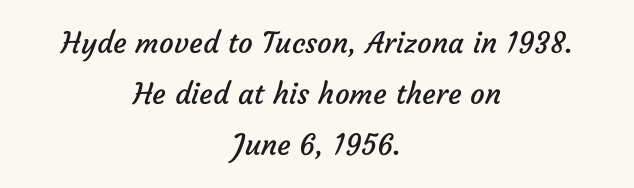
The image shows 29 px regular-weight sans-serif type; set centered, line spacing 1.76x, normal letter spacing, not underlined; low stroke contrast and a medium x-height.
